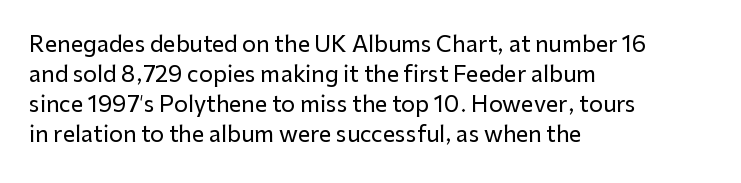
{"italic": "no", "underline": "no", "align": "left", "line_spacing": "normal", "line_spacing_ratio": 1.37, "letter_spacing": "normal", "letter_spacing_em": 0.0, "glyph_px": 22}
